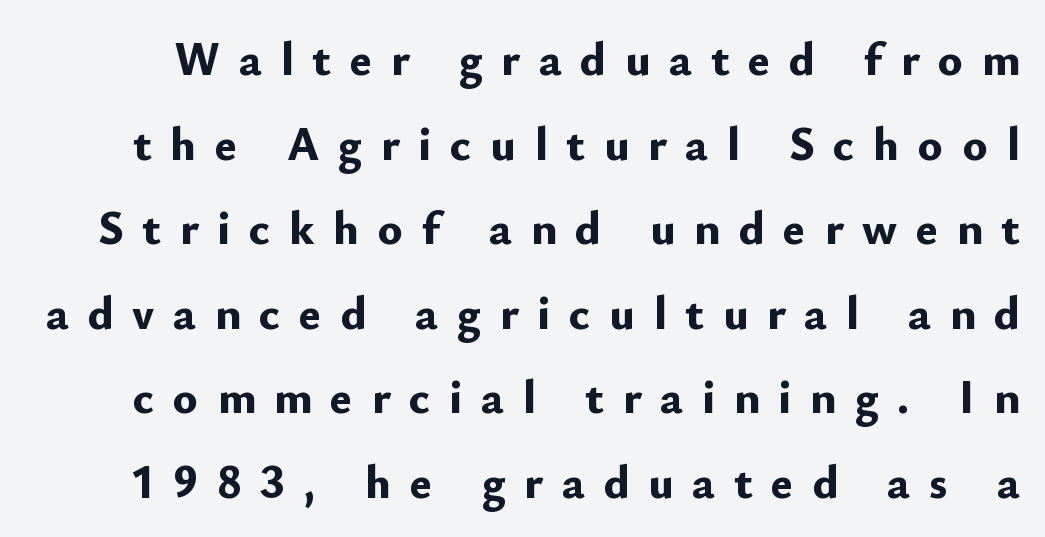
The passage shown is emphatically bold. These lines were composed using upright roman letters. These lines are rendered in a variable-pitch font. Words float on clear page, feet unadorned. The gaps between neighbouring characters are conspicuously large. The face used here is a sans, in the tradition of grotesques and geometrics.
